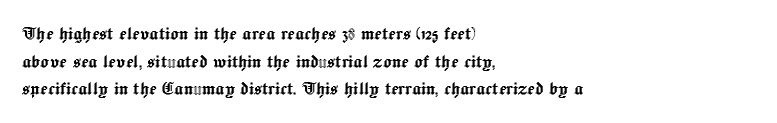
Q: Is the text italic (slanted)? A: No, it is upright.
Q: Is the text underlined? A: No.
Q: How is the paragraph aligned? A: Left-aligned.
Q: Is the spacing between letters normal or unusually wide? A: Normal.
Q: Is the spacing between lines tight, normal or loose? A: Normal.
